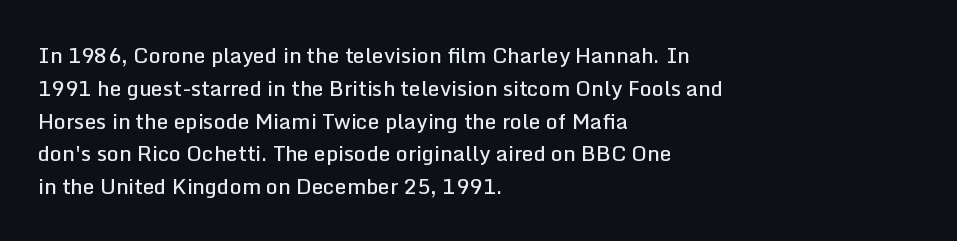
The image shows 21 px text type, upright; set left-aligned, normal line spacing (1.56x), normal letter spacing, not underlined.
